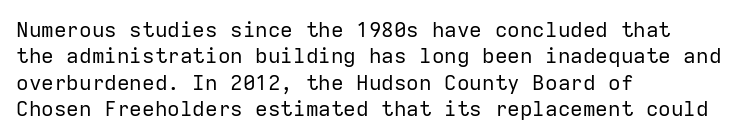
Q: Is the text bold? A: No.
Q: Is the text italic (slanted)? A: No, it is upright.
Q: Is the text underlined? A: No.
Q: How is the paragraph aligned? A: Left-aligned.
Q: Is the spacing between letters normal or unusually wide? A: Normal.
Q: Is the spacing between lines tight, normal or loose? A: Normal.
